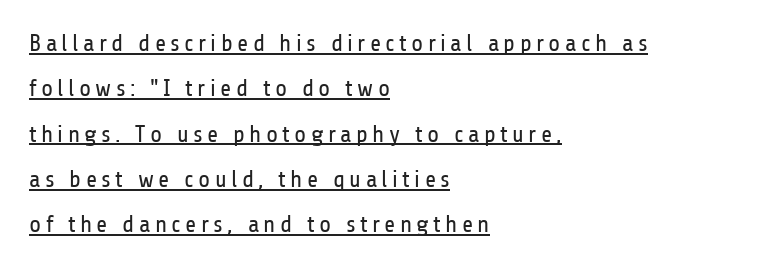
Q: Is the text bold? A: No.
Q: Is the text italic (slanted)? A: No, it is upright.
Q: Is the text underlined? A: Yes.
Q: How is the paragraph aligned? A: Left-aligned.
